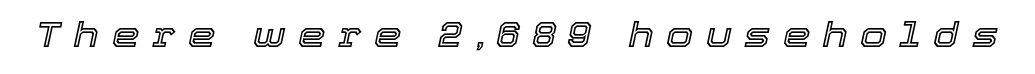
Q: Is the text italic (slanted)? A: Yes, it leans right by about 12 degrees.
Q: Is the text underlined? A: No.
Q: Is the spacing between letters normal or unusually wide? A: Unusually wide.
Q: Width (condensed, normal, or wide)? A: Normal.
Q: x-height? A: Medium.
Q: Monospaced? A: No.
